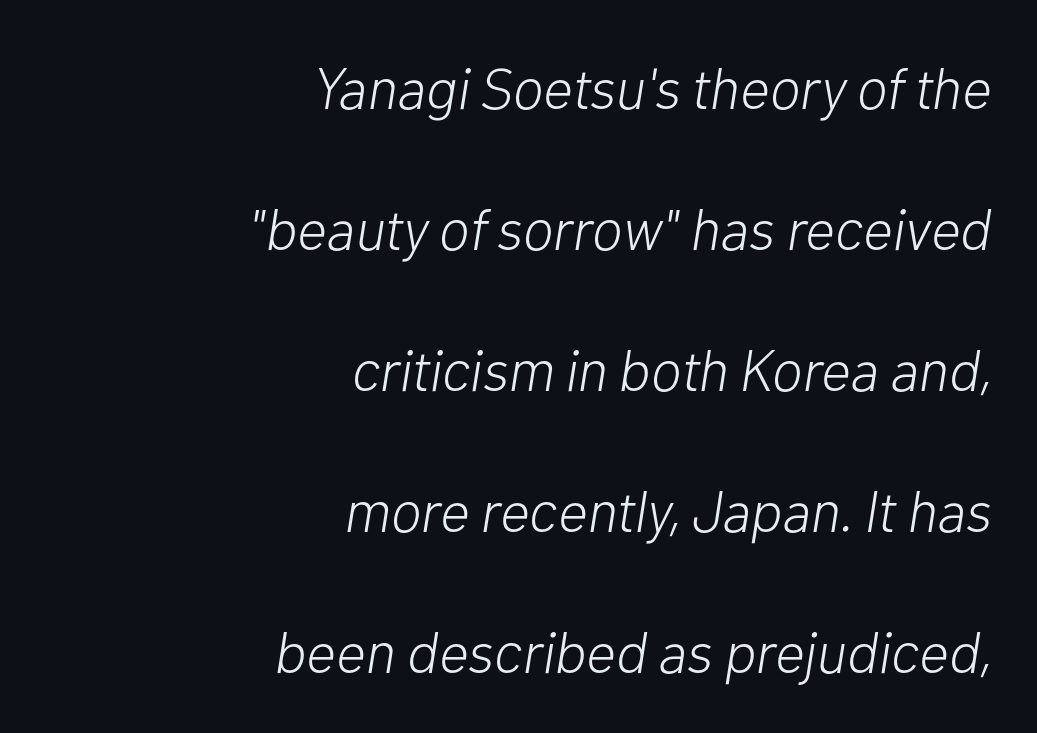
Q: Is the text bold? A: No.
Q: Is the text italic (slanted)? A: Yes, it leans right by about 10 degrees.
Q: Is the text underlined? A: No.
Q: How is the paragraph aligned? A: Right-aligned.
Q: Is the spacing between letters normal or unusually wide? A: Normal.
Q: Is the spacing between lines tight, normal or loose? A: Loose.
Q: Width (condensed, normal, or wide)? A: Normal.
Q: Stroke contrast? A: Low.
Q: x-height? A: Medium.
Q: Monospaced? A: No.
